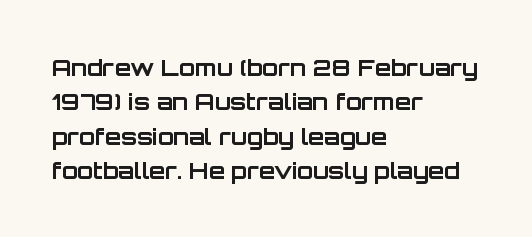
The space directly below the letters is spotless. Interline gaps are of average width in this sample. Ascenders rise straight up at ninety degrees. The rendering anchors every line to the left-hand side. The horizontal fit of the characters is conventional and even. The sample has been set heavy, in full bold.
